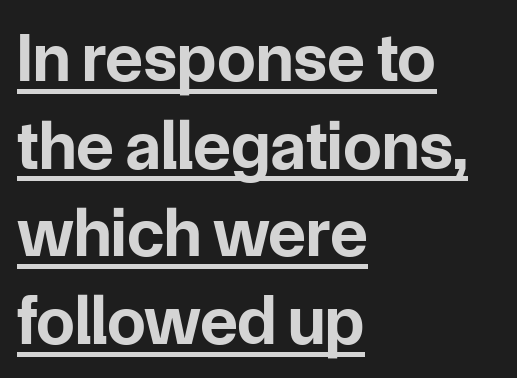
Q: Is the text bold? A: Yes.
Q: Is the text italic (slanted)? A: No, it is upright.
Q: Is the typeface a serif or a sans-serif typeface? A: Sans-serif.
Q: Is the text underlined? A: Yes.
Q: How is the paragraph aligned? A: Left-aligned.
Q: Is the spacing between letters normal or unusually wide? A: Normal.
Q: Is the spacing between lines tight, normal or loose? A: Normal.
Q: Width (condensed, normal, or wide)? A: Normal.
Q: Stroke contrast? A: Low.
Q: x-height? A: Medium.
Q: Monospaced? A: No.
